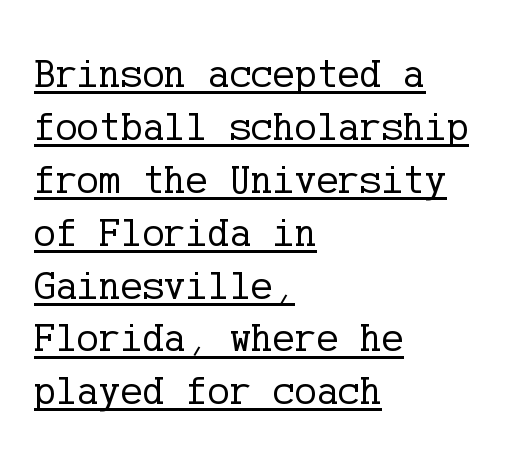
The image shows 41 px regular-weight serif type, upright; set left-aligned, normal line spacing (1.29x), normal letter spacing, underlined; low stroke contrast and a medium x-height.
